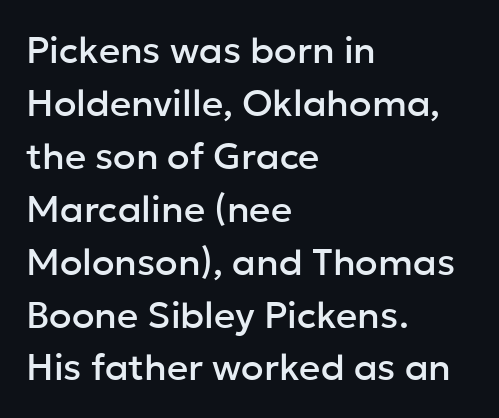
The gap between lines stays unmarked. This block has exactly the height ordinary leading produces. The face used here is proportionally spaced, like ordinary book or web type. This rendering employs a face without finishing strokes, i.e., a sans-serif. Posture: upright roman.
